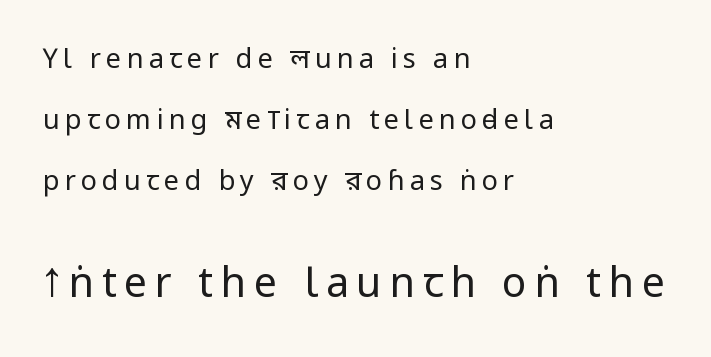
The image shows 41 px regular-weight, condensed sans-serif type, upright; set left-aligned, loose line spacing (2.26x), not underlined; the second (bottom) block is 1.52x larger; low stroke contrast and a large x-height.
